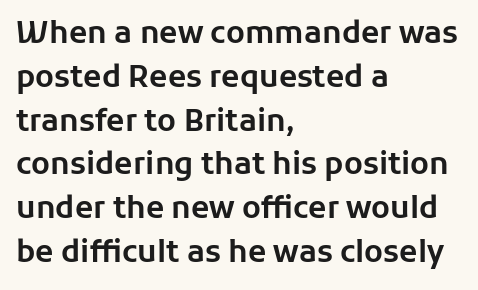
{"serif": "no", "italic": "no", "width": "normal", "stroke_contrast": "low", "x_height": "medium", "monospaced": "no", "underline": "no", "align": "left", "line_spacing": "normal", "line_spacing_ratio": 1.46, "letter_spacing": "normal", "letter_spacing_em": 0.0, "glyph_px": 30}
